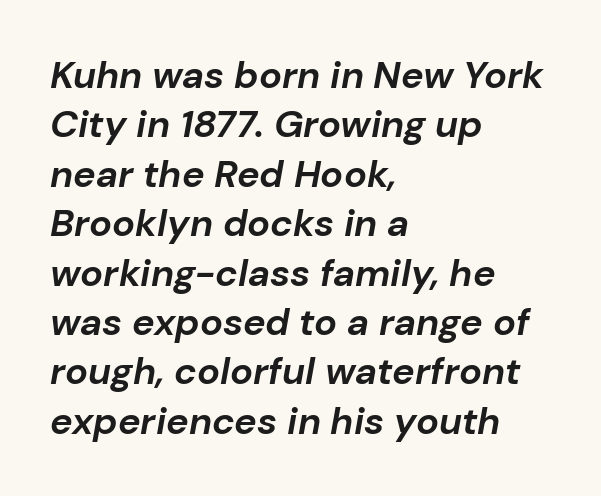
Q: Is the text bold? A: Yes.
Q: Is the text italic (slanted)? A: Yes, it leans right by about 10 degrees.
Q: Is the text underlined? A: No.
Q: How is the paragraph aligned? A: Left-aligned.
Q: Is the spacing between letters normal or unusually wide? A: Normal.
Q: Is the spacing between lines tight, normal or loose? A: Normal.
Q: Width (condensed, normal, or wide)? A: Normal.
Q: Stroke contrast? A: Low.
Q: x-height? A: Medium.
Q: Monospaced? A: No.
